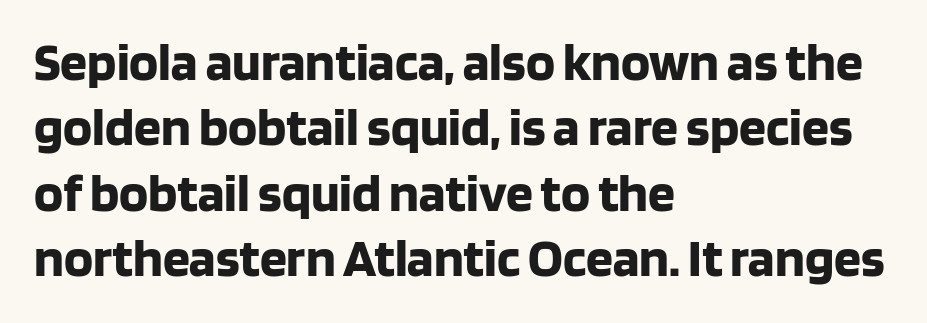
Q: Is the text bold? A: Yes.
Q: Is the text italic (slanted)? A: No, it is upright.
Q: Is the typeface a serif or a sans-serif typeface? A: Sans-serif.
Q: Is the text underlined? A: No.
Q: How is the paragraph aligned? A: Left-aligned.
Q: Is the spacing between letters normal or unusually wide? A: Normal.
Q: Width (condensed, normal, or wide)? A: Normal.
Q: Stroke contrast? A: Low.
Q: x-height? A: Large.
Q: Monospaced? A: No.
